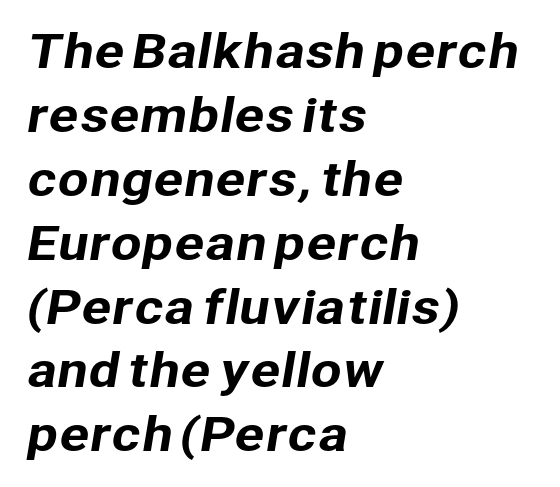
Quick note: underline off. This sample uses plain, unmodified letter spacing. A sans-serif font was chosen for this passage. Think of a printed novel: that variable character pitch is what you see here. The rendering anchors every line to the left-hand side. Horizontal bands of white between lines are of average thickness.
